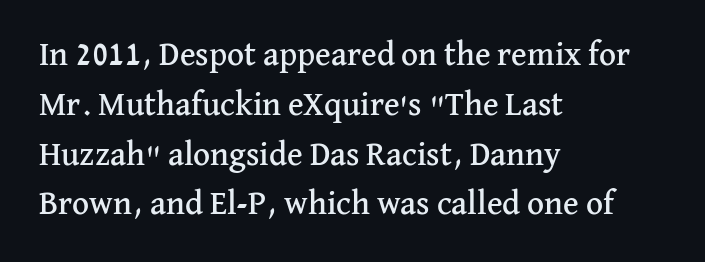
Q: Is the text italic (slanted)? A: No, it is upright.
Q: Is the typeface a serif or a sans-serif typeface? A: Serif.
Q: Is the text underlined? A: No.
Q: How is the paragraph aligned? A: Left-aligned.
Q: Is the spacing between letters normal or unusually wide? A: Normal.
Q: Is the spacing between lines tight, normal or loose? A: Normal.
Q: Width (condensed, normal, or wide)? A: Normal.
Q: Stroke contrast? A: Medium.
Q: x-height? A: Medium.
Q: Monospaced? A: No.
